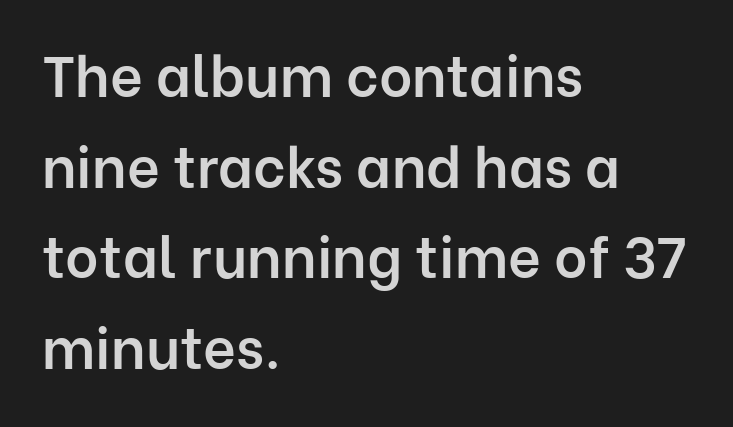
Q: Is the text bold? A: Semi-bold.
Q: Is the text italic (slanted)? A: No, it is upright.
Q: Is the typeface a serif or a sans-serif typeface? A: Sans-serif.
Q: Is the text underlined? A: No.
Q: How is the paragraph aligned? A: Left-aligned.
Q: Is the spacing between letters normal or unusually wide? A: Normal.
Q: Is the spacing between lines tight, normal or loose? A: Normal.
Q: Width (condensed, normal, or wide)? A: Normal.
Q: Stroke contrast? A: Low.
Q: x-height? A: Medium.
Q: Monospaced? A: No.
